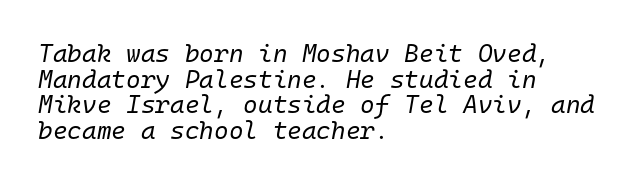
The image shows 25 px text type, italic (leaning right); set left-aligned, tight line spacing (1.03x), normal letter spacing, not underlined.
